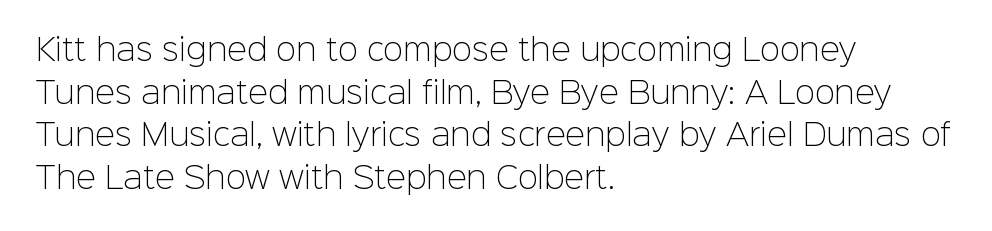
Unlike italic type, these characters show no tilt at all. Reading down the block, your eye returns to a fixed left position each line. The horizontal fit of the characters is conventional and even. Character widths vary here, with narrow letters taking less room than wide ones.
